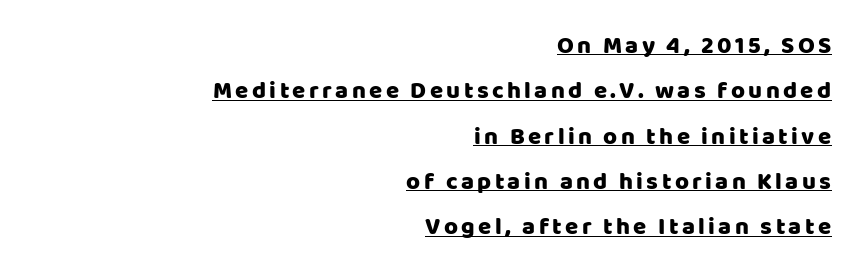
Reading down the block, your eye finds every line finishing at a fixed right position. Quick note: underline on. Tall strokes in this sample are plumb rather than angled.
